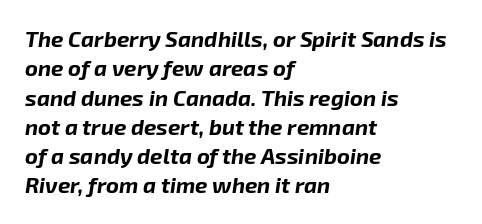
Q: Is the text bold? A: Yes.
Q: Is the text italic (slanted)? A: Yes, it leans right by about 8 degrees.
Q: Is the text underlined? A: No.
Q: How is the paragraph aligned? A: Left-aligned.
Q: Is the spacing between letters normal or unusually wide? A: Normal.
Q: Is the spacing between lines tight, normal or loose? A: Normal.
